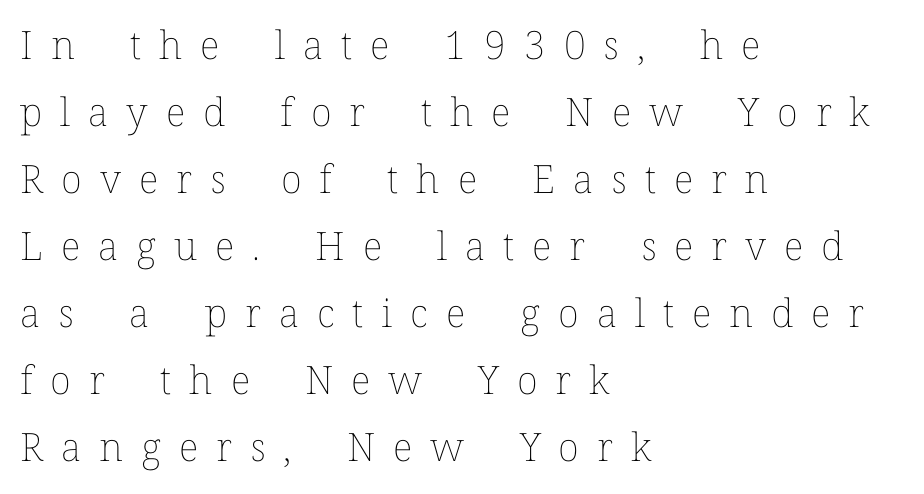
Loose tracking; the words dissolve into strings of separated letters. This rendering features lettering with no underline. These lines are set flush left with a ragged right edge. The rendering uses natural spacing where letterforms have individual widths.
